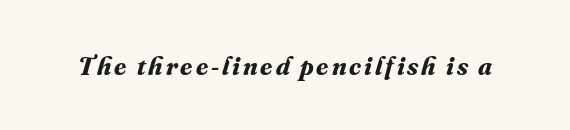
{"italic": "yes", "lean": "right", "slant_degrees": 16, "bold": "yes", "underline": "no", "glyph_px": 27}
